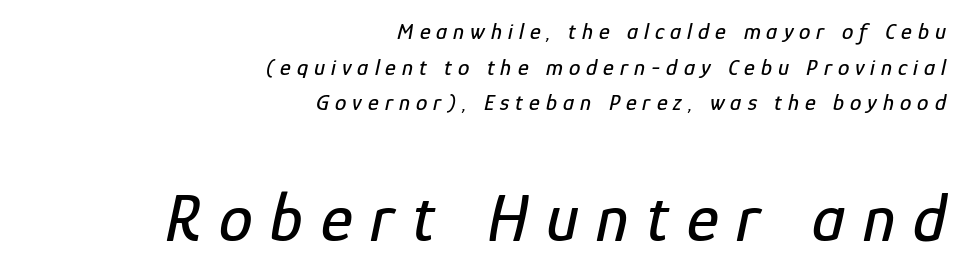
Any mark beneath the type? The region is blank. Is this a fixed-width face? No — the glyphs have proportional, varying widths. The typography opts for an oblique posture over an upright one. Leftover space on each line is placed entirely before the opening word.
